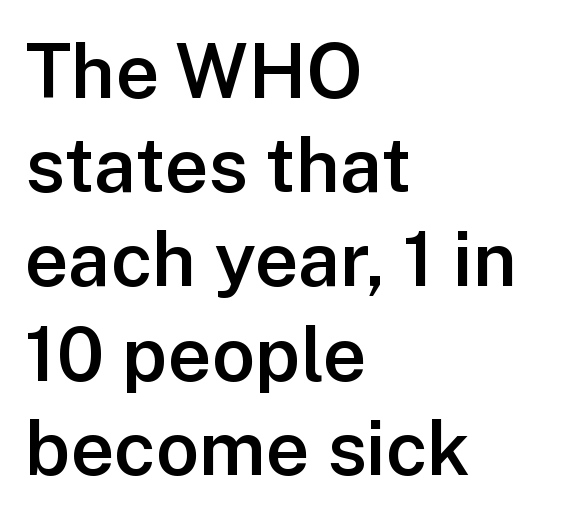
{"serif": "no", "italic": "no", "bold": "semi", "weight": "semibold", "width": "normal", "stroke_contrast": "low", "x_height": "medium", "monospaced": "no", "underline": "no", "align": "left", "line_spacing_ratio": 1.24, "letter_spacing": "normal", "letter_spacing_em": 0.0, "glyph_px": 76}
